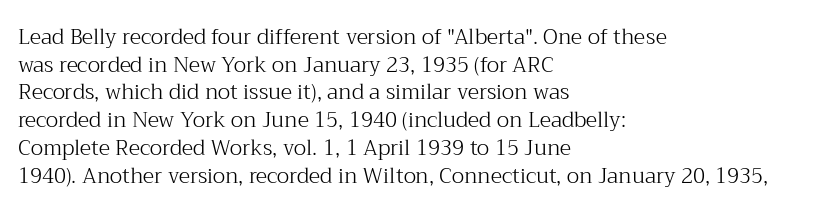
Every stem runs plumb, perpendicular to the baseline. Leftover space on each line is placed entirely after the last word. Check the space under the baseline: it is left empty. This reads as an unemphasized weight, regular at the heaviest. Caption: standard tracking, unaltered.
